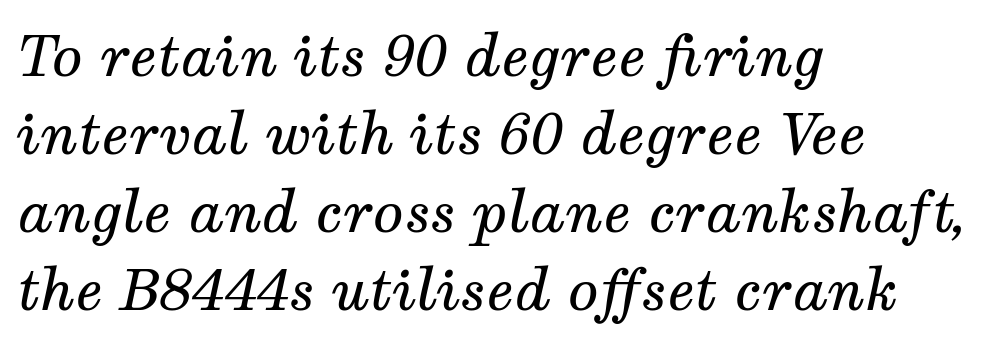
You could not count columns in this text — the font is proportionally spaced. The space between consecutive lines is moderate. The designer went with a serif here, giving each stem small feet. Each line starts at the same left margin while the right side varies. No chunkiness to these letters — they're not bold.
